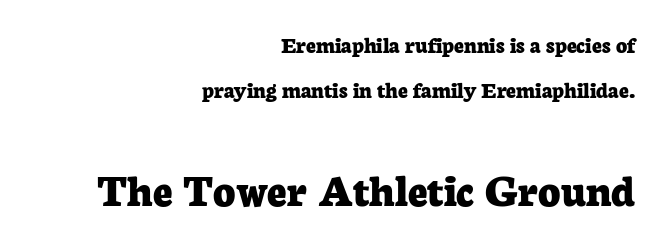
{"serif": "yes", "italic": "no", "bold": "yes", "weight": "bold", "width": "normal", "stroke_contrast": "low", "x_height": "medium", "monospaced": "no", "underline": "no", "align": "right", "line_spacing_ratio": 1.86, "letter_spacing": "normal", "letter_spacing_em": 0.0, "larger_block": "second", "size_ratio": 2.0, "glyph_px": 48}
